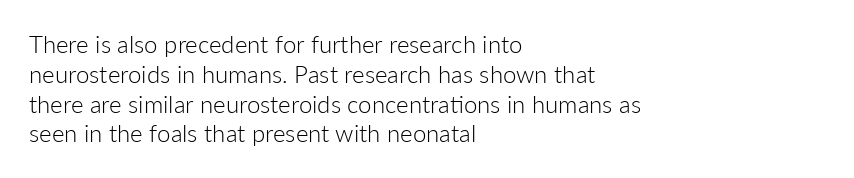
If you drew a line through each stem, it would be perfectly vertical. Tracking value appears to be zero — textbook default spacing. The rag falls on the right side of this text block. The face looks like a standard text weight, possibly lighter. The string is rendered with underlining switched off.
